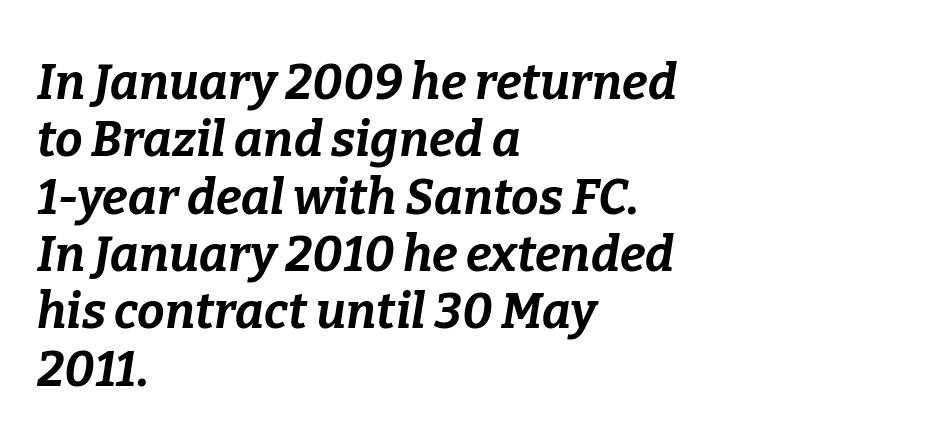
The words here are not underlined. Is the letter spacing exaggerated? No — it looks like the ordinary default. Is this a fixed-width face? No — the glyphs have proportional, varying widths. The glyphs look as if they've been sheared to an angle. The paragraph shown leans on its left margin. Weight: bold.
